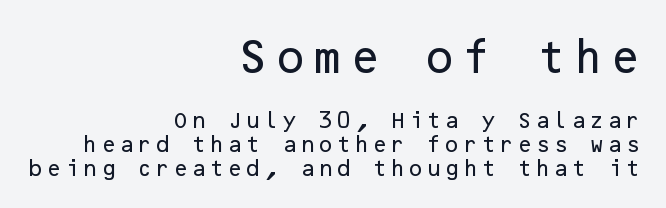
The image shows 37 px sans-serif type, upright; set right-aligned, normal line spacing (1.34x), not underlined; the first (top) block is 2.06x larger; low stroke contrast and a medium x-height.
